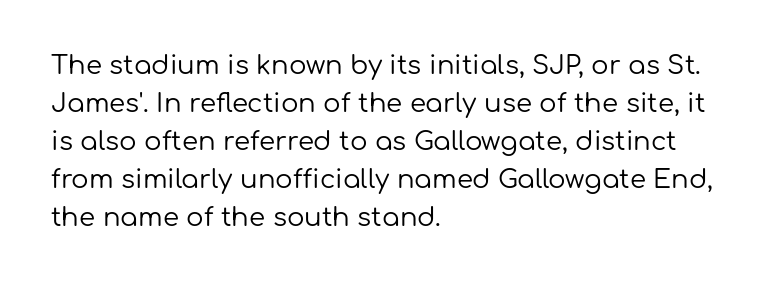
Visually the block forms a straight wall on the left and a jagged coastline on the right. Caption: standard tracking, unaltered. The type sits square on the baseline with zero lean. Weight: not bold — regular or lighter.
